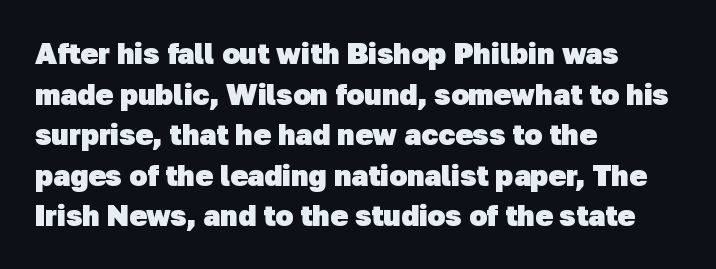
The image shows 29 px heavy sans-serif type; set left-aligned, normal line spacing (1.4x), normal letter spacing, not underlined; low stroke contrast and a medium x-height.
